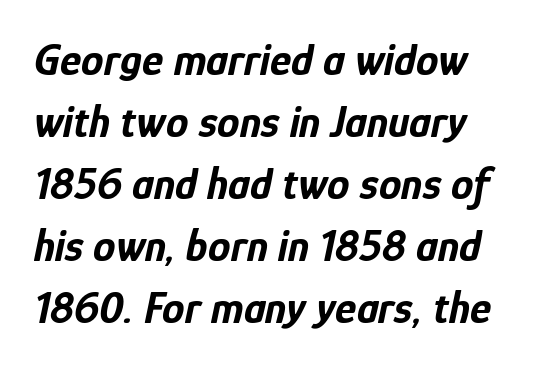
{"italic": "yes", "lean": "right", "slant_degrees": 12, "bold": "yes", "weight": "bold", "width": "condensed", "stroke_contrast": "low", "x_height": "medium", "monospaced": "no", "underline": "no", "align": "left", "line_spacing": "normal", "line_spacing_ratio": 1.38, "letter_spacing": "normal", "letter_spacing_em": 0.0, "glyph_px": 45}
